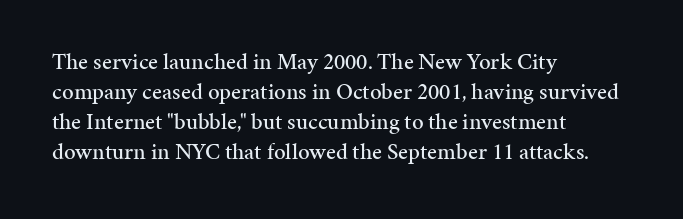
The ragged edge is on the right, which tells us the setting is flush left. What's the leading like? Ordinary, nothing unusual. Posture: straight, roman, zero tilt. The face used here is rendered with its standard letterfit. Letters rest on an invisible, unmarked baseline.
